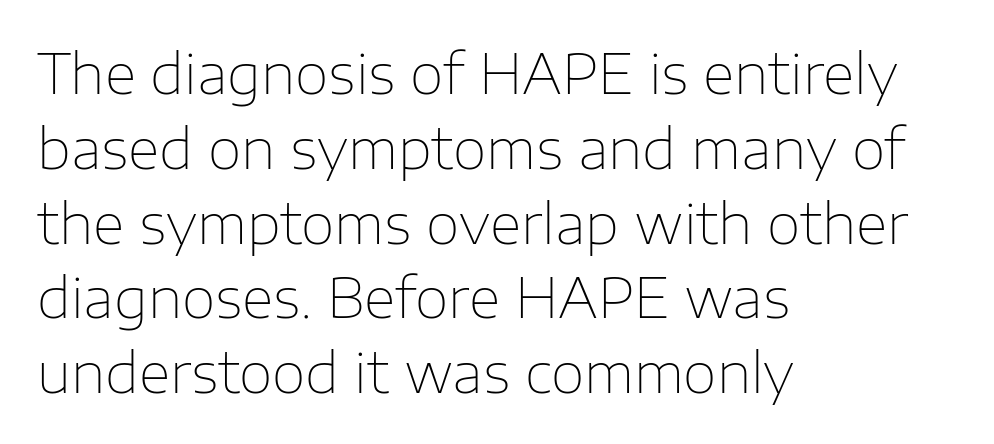
The image shows 55 px thin sans-serif type, upright; set left-aligned, normal line spacing (1.36x), normal letter spacing, not underlined; low stroke contrast and a medium x-height.
